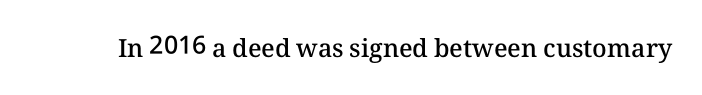
The letters stand upright; this is a roman face. Words appear dense and cohesive because spacing is normal. What weight is shown? A semibold, between regular and bold. The passage shown is not underscored anywhere.
